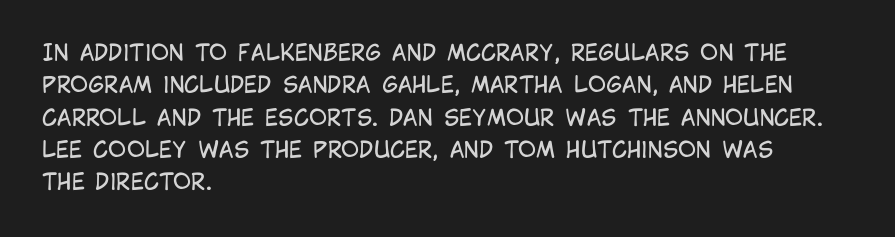
Does extra space separate the letters? No, they use regular spacing. Compared with a typical body face, this is equally light or lighter still. Casual observation: everything's shoved over to the left. This sample keeps an unexceptional amount of space between lines.
